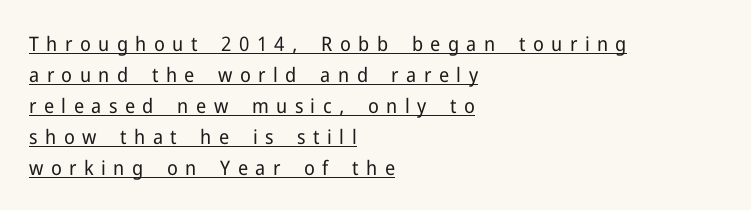
Q: Is the text bold? A: No.
Q: Is the text italic (slanted)? A: No, it is upright.
Q: Is the text underlined? A: Yes.
Q: How is the paragraph aligned? A: Left-aligned.
Q: Is the spacing between letters normal or unusually wide? A: Unusually wide.
Q: Is the spacing between lines tight, normal or loose? A: Normal.
